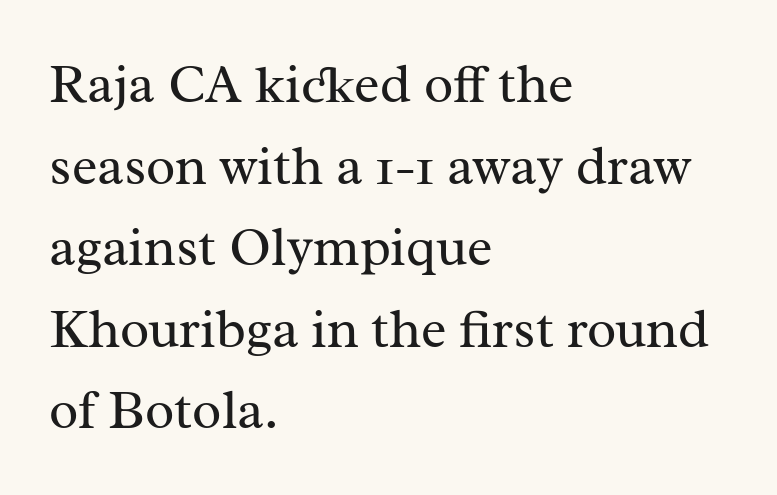
Q: Is the text bold? A: No.
Q: Is the text italic (slanted)? A: No, it is upright.
Q: Is the typeface a serif or a sans-serif typeface? A: Serif.
Q: Is the text underlined? A: No.
Q: How is the paragraph aligned? A: Left-aligned.
Q: Is the spacing between letters normal or unusually wide? A: Normal.
Q: Is the spacing between lines tight, normal or loose? A: Normal.
Q: Width (condensed, normal, or wide)? A: Normal.
Q: Stroke contrast? A: Medium.
Q: x-height? A: Medium.
Q: Monospaced? A: No.
